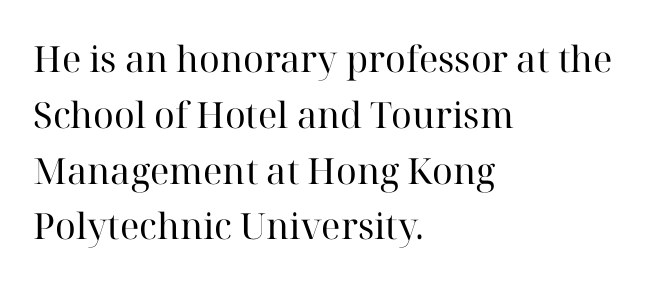
{"serif": "yes", "italic": "no", "bold": "no", "weight": "regular", "width": "normal", "stroke_contrast": "high", "x_height": "medium", "monospaced": "no", "underline": "no", "align": "left", "line_spacing": "normal", "line_spacing_ratio": 1.55, "letter_spacing": "normal", "letter_spacing_em": 0.0, "glyph_px": 36}
